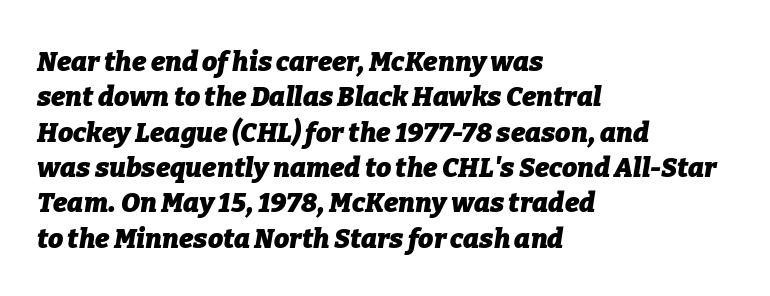
{"italic": "yes", "lean": "right", "slant_degrees": 9, "bold": "yes", "underline": "no", "align": "left", "line_spacing": "normal", "line_spacing_ratio": 1.31, "letter_spacing": "normal", "letter_spacing_em": 0.0, "glyph_px": 27}
